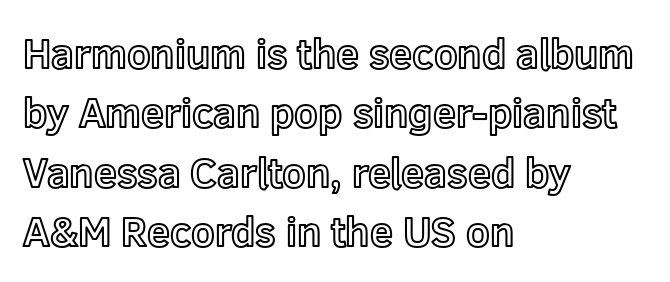
The image shows 41 px text type, upright; set left-aligned, normal line spacing (1.45x), normal letter spacing, not underlined; a medium x-height.
